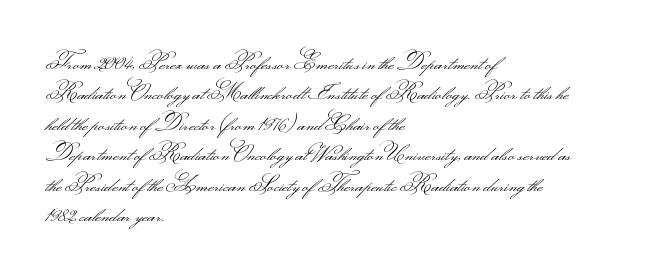
Letter spacing: default. Ink coverage per letter is moderate at most. The rag falls on the right side of this text block. Descenders are the only things crossing below the line. This block has exactly the height ordinary leading produces.
